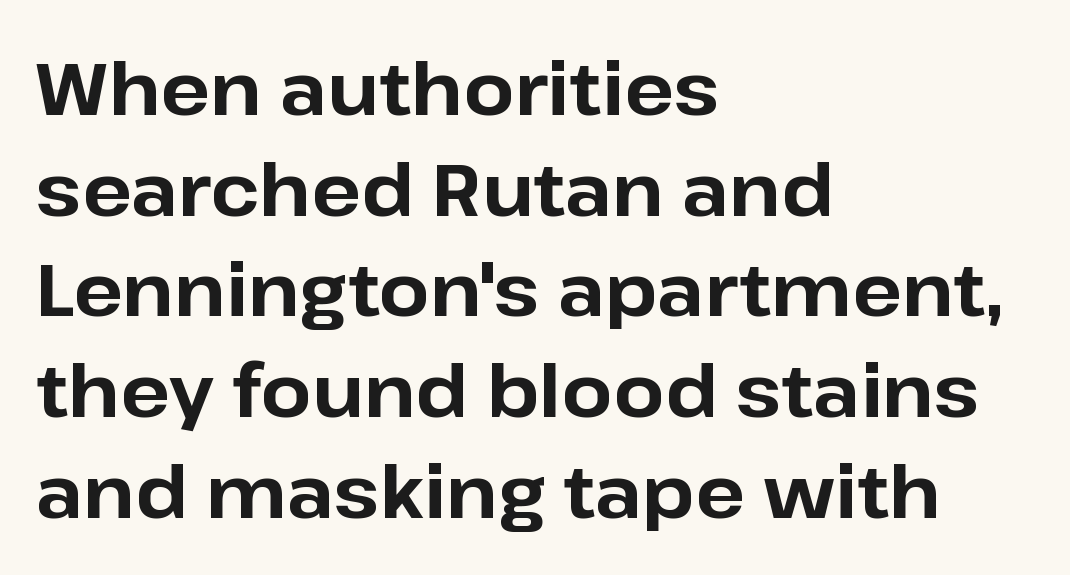
Between one letter and the next there's only the usual sliver of space. Tall strokes in this sample are plumb rather than angled. The characters display no serif detailing; their extremities are plain. Look at the stroke-to-counter ratio: heavy, a bold. Has an underline been added? It has not. Successive baselines arrive at the customary interval.
